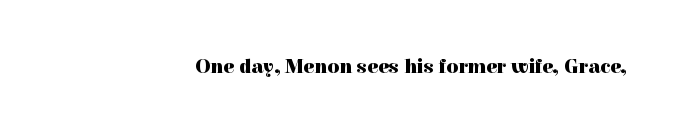
Q: Is the text bold? A: Yes.
Q: Is the text italic (slanted)? A: No, it is upright.
Q: Is the text underlined? A: No.
Q: Is the spacing between letters normal or unusually wide? A: Normal.
